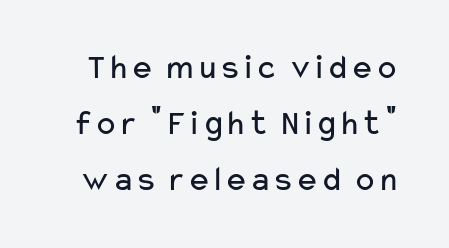
Q: Is the text bold? A: No.
Q: Is the text italic (slanted)? A: No, it is upright.
Q: Is the typeface a serif or a sans-serif typeface? A: Sans-serif.
Q: Is the text underlined? A: No.
Q: Is the spacing between letters normal or unusually wide? A: Normal.
Q: Is the spacing between lines tight, normal or loose? A: Normal.
Q: Width (condensed, normal, or wide)? A: Wide.
Q: Stroke contrast? A: Low.
Q: x-height? A: Medium.
Q: Monospaced? A: No.
